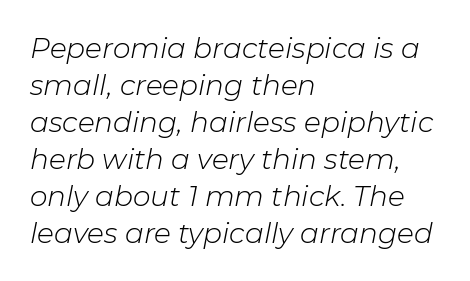
Q: Is the text bold? A: No.
Q: Is the text italic (slanted)? A: Yes, it leans right by about 11 degrees.
Q: Is the text underlined? A: No.
Q: How is the paragraph aligned? A: Left-aligned.
Q: Is the spacing between letters normal or unusually wide? A: Normal.
Q: Is the spacing between lines tight, normal or loose? A: Normal.
Q: Width (condensed, normal, or wide)? A: Normal.
Q: Stroke contrast? A: Low.
Q: x-height? A: Medium.
Q: Monospaced? A: No.
